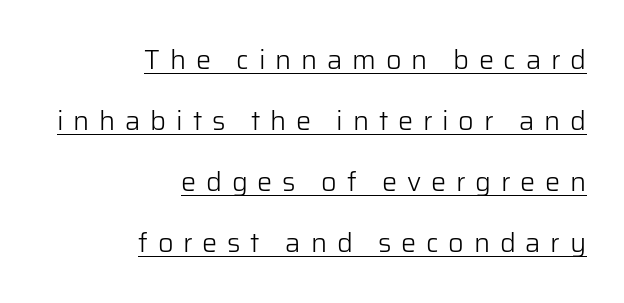
{"italic": "no", "bold": "no", "underline": "yes", "align": "right", "line_spacing": "loose", "line_spacing_ratio": 2.26, "letter_spacing": "wide", "letter_spacing_em": 0.36, "glyph_px": 27}
